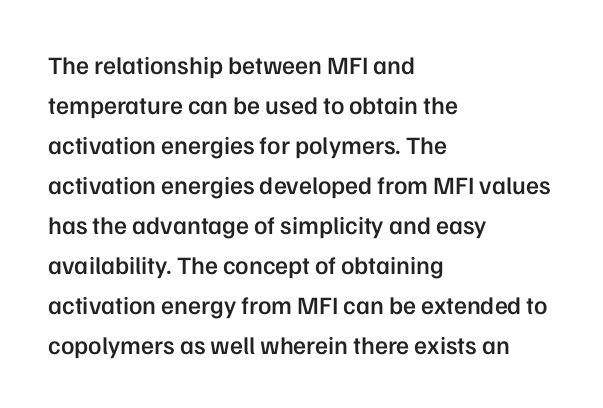
Q: Is the text bold? A: Semi-bold.
Q: Is the text italic (slanted)? A: No, it is upright.
Q: Is the text underlined? A: No.
Q: How is the paragraph aligned? A: Left-aligned.
Q: Is the spacing between letters normal or unusually wide? A: Normal.
Q: Is the spacing between lines tight, normal or loose? A: Normal.
